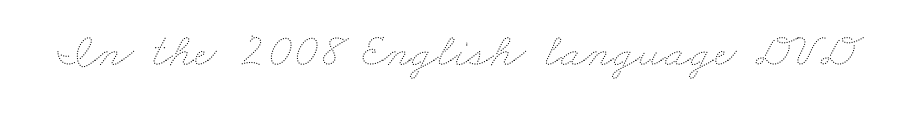
Q: Is the text bold? A: No.
Q: Is the text underlined? A: No.
Q: Is the spacing between letters normal or unusually wide? A: Normal.
Q: Width (condensed, normal, or wide)? A: Wide.
Q: Stroke contrast? A: Medium.
Q: x-height? A: Small.
Q: Monospaced? A: No.
